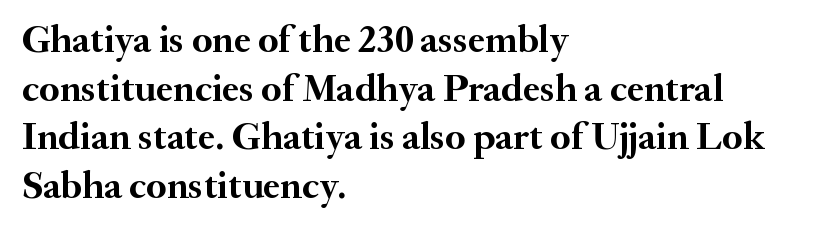
In terms of weight, the rendering is a true, heavy bold. Nothing unusual about the tracking: characters are spaced as the font intends. Proportional: the letters do not fall into vertical columns. Do the letters lean? They stand straight. Descenders are the only things crossing below the line.
